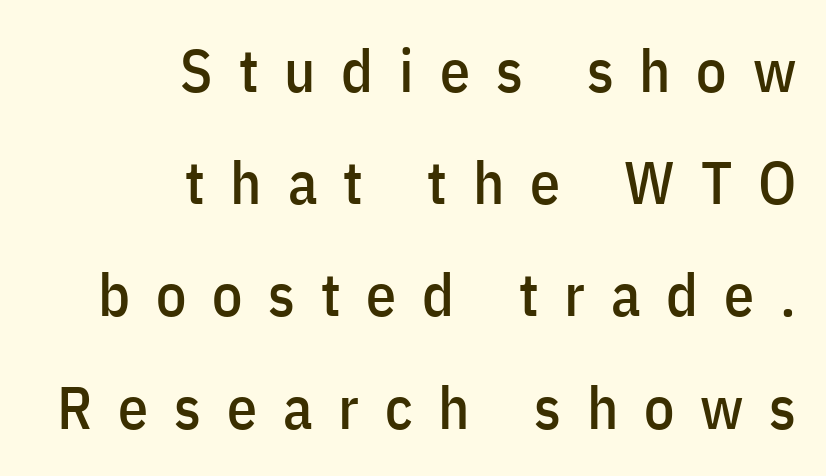
{"serif": "no", "italic": "no", "width": "condensed", "stroke_contrast": "low", "x_height": "medium", "monospaced": "no", "underline": "no", "align": "right", "line_spacing_ratio": 1.87, "letter_spacing": "wide", "letter_spacing_em": 0.43, "glyph_px": 60}
